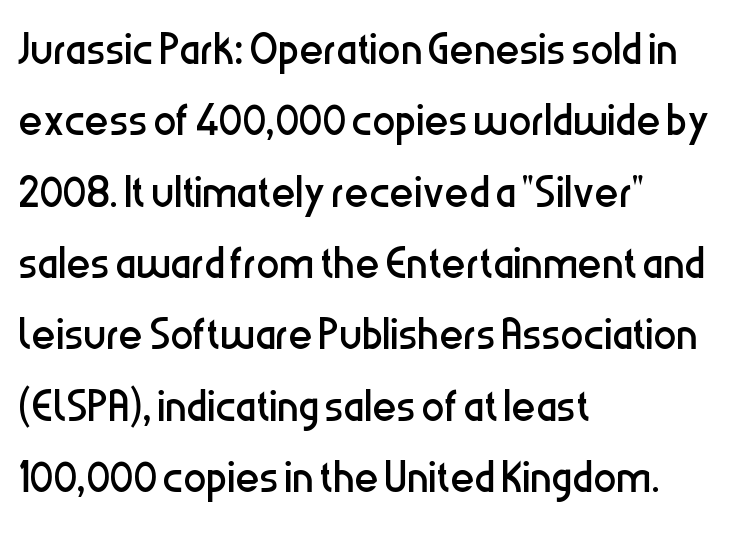
The image shows 58 px regular-weight, condensed sans-serif type, upright; set left-aligned, line spacing 1.23x, normal letter spacing, not underlined; low stroke contrast and a medium x-height.
